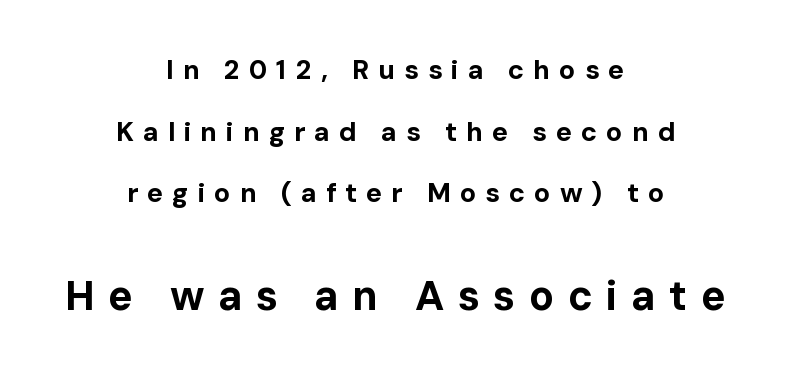
Q: Is the text bold? A: Yes.
Q: Is the text italic (slanted)? A: No, it is upright.
Q: Is the typeface a serif or a sans-serif typeface? A: Sans-serif.
Q: Is the text underlined? A: No.
Q: How is the paragraph aligned? A: Centered.
Q: Is the spacing between letters normal or unusually wide? A: Unusually wide.
Q: Is the spacing between lines tight, normal or loose? A: Loose.
Q: Which block of text is set in a larger size, the first (top) or the second (bottom)? A: The second (bottom) one.
Q: Width (condensed, normal, or wide)? A: Normal.
Q: Stroke contrast? A: Low.
Q: x-height? A: Medium.
Q: Monospaced? A: No.
